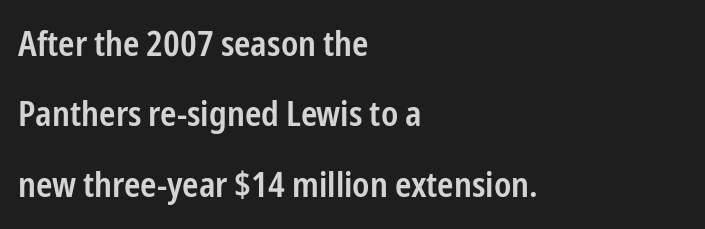
{"serif": "no", "italic": "no", "bold": "semi", "weight": "semibold", "width": "condensed", "stroke_contrast": "low", "x_height": "medium", "monospaced": "no", "underline": "no", "align": "left", "line_spacing": "loose", "line_spacing_ratio": 2.01, "letter_spacing": "normal", "letter_spacing_em": 0.0, "glyph_px": 35}
